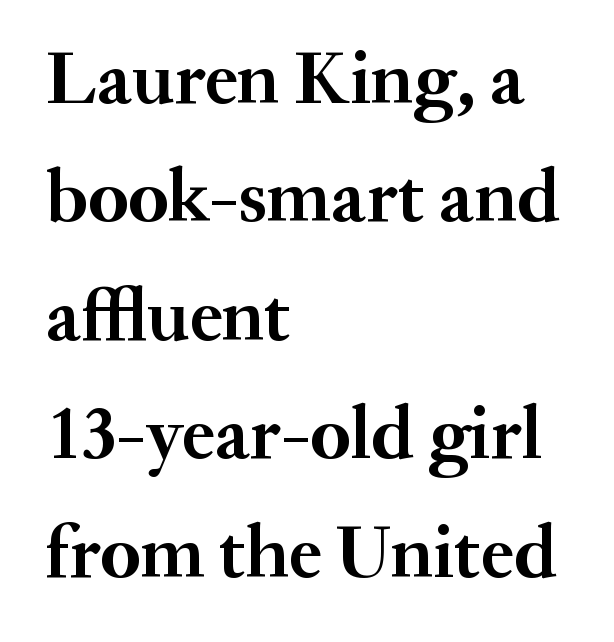
Small tapered or slab feet sit at the stroke ends, so this counts as serif. Note the varied advance widths — an 'i' is clearly narrower than an 'm'. Normally led — the rows are evenly, conventionally spaced. Type without underlining. The passage is arranged the way most books set body copy — flush left. The sample has been set heavy, in full bold.
